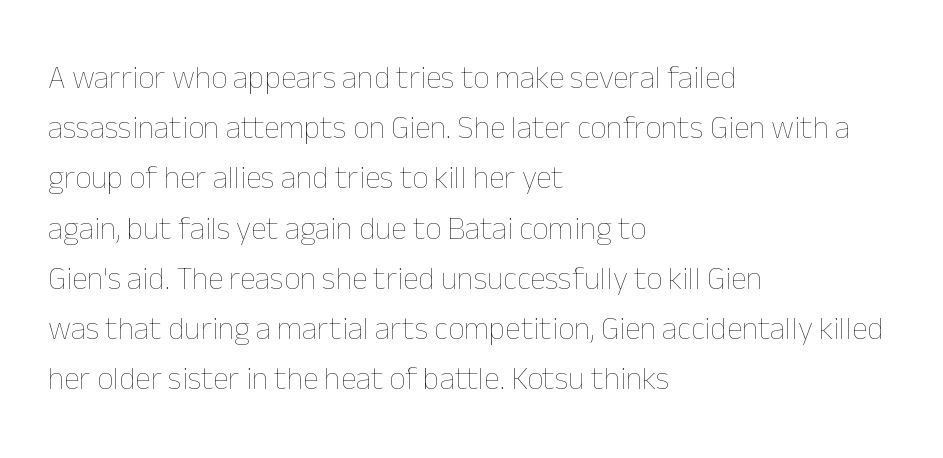
Q: Is the text bold? A: No.
Q: Is the text italic (slanted)? A: No, it is upright.
Q: Is the text underlined? A: No.
Q: How is the paragraph aligned? A: Left-aligned.
Q: Is the spacing between letters normal or unusually wide? A: Normal.
Q: Is the spacing between lines tight, normal or loose? A: Normal.
Q: Width (condensed, normal, or wide)? A: Normal.
Q: Stroke contrast? A: Low.
Q: x-height? A: Medium.
Q: Monospaced? A: No.
